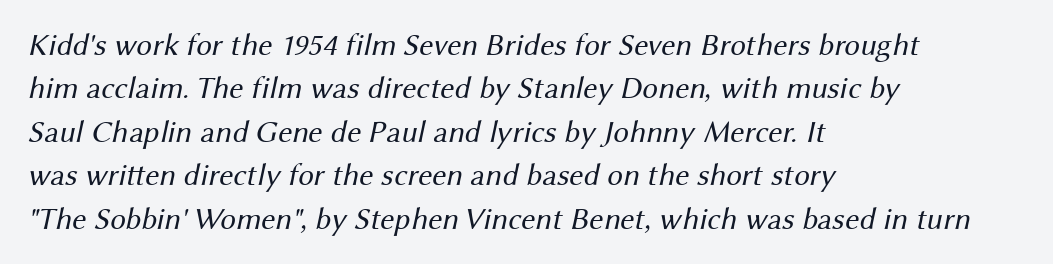
The image shows 31 px regular-weight sans-serif type; set left-aligned, normal line spacing (1.4x), normal letter spacing, not underlined; medium stroke contrast and a medium x-height.
